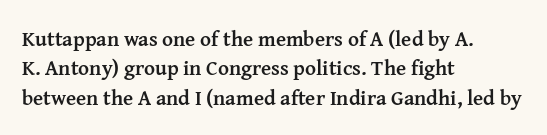
The image shows 21 px bold type, upright; set left-aligned, normal line spacing (1.4x), normal letter spacing, not underlined.
